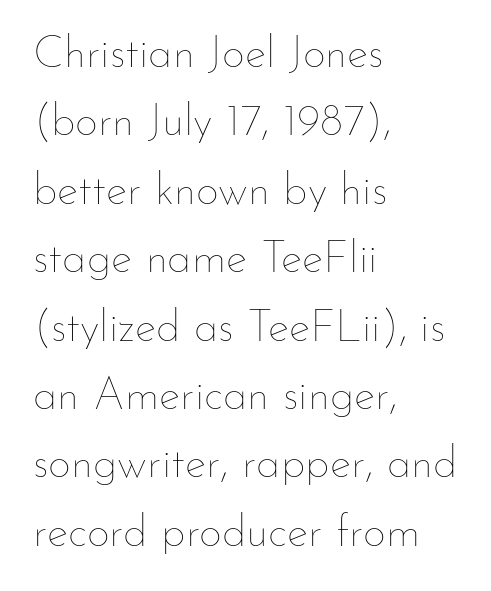
Q: Is the text bold? A: No.
Q: Is the text italic (slanted)? A: No, it is upright.
Q: Is the text underlined? A: No.
Q: How is the paragraph aligned? A: Left-aligned.
Q: Is the spacing between letters normal or unusually wide? A: Normal.
Q: Is the spacing between lines tight, normal or loose? A: Normal.
Q: Width (condensed, normal, or wide)? A: Normal.
Q: Stroke contrast? A: Low.
Q: x-height? A: Small.
Q: Monospaced? A: No.
